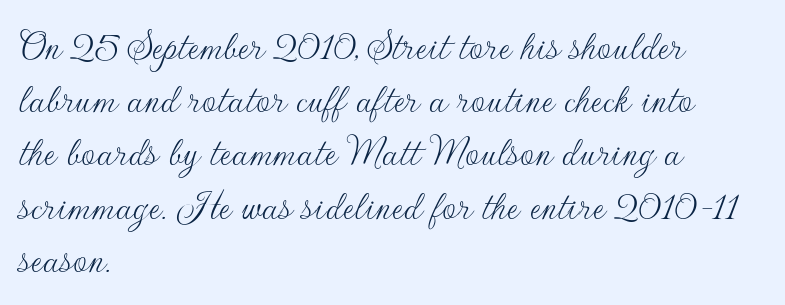
Q: Is the text bold? A: No.
Q: Is the text italic (slanted)? A: Yes.
Q: Is the typeface a serif or a sans-serif typeface? A: Sans-serif.
Q: Is the text underlined? A: No.
Q: How is the paragraph aligned? A: Left-aligned.
Q: Is the spacing between letters normal or unusually wide? A: Normal.
Q: Width (condensed, normal, or wide)? A: Normal.
Q: Stroke contrast? A: Low.
Q: x-height? A: Small.
Q: Monospaced? A: No.
